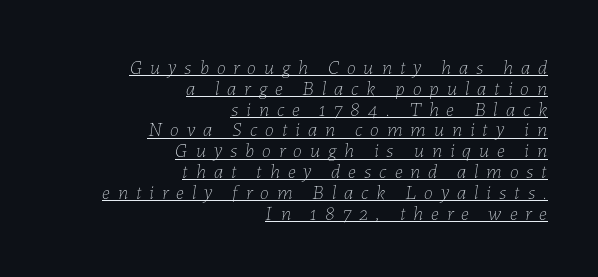
The image shows 20 px text type, italic (leaning right); set right-aligned, tight line spacing (1.04x), unusually wide letter spacing (+0.4 em), underlined.
